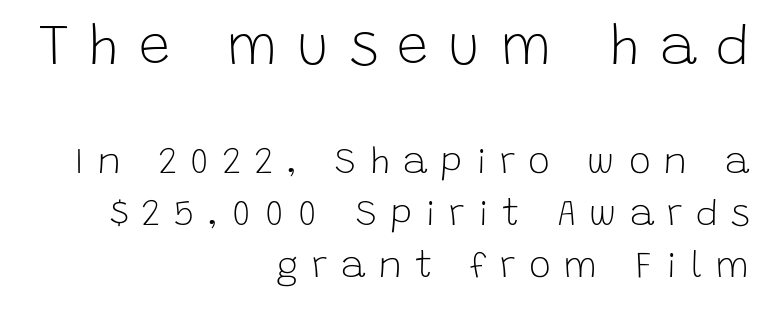
These glyphs show unthickened strokes, regular width or finer. Note: larger setting up top, smaller setting below. Type without underlining. Notice how the stems are strictly vertical — no italics here.
